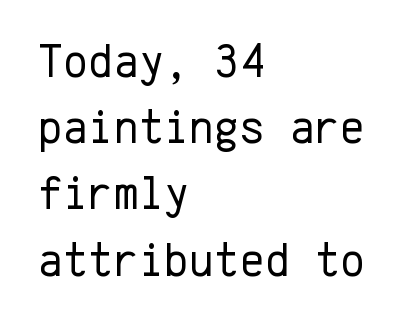
{"serif": "no", "italic": "no", "bold": "no", "weight": "regular", "width": "normal", "stroke_contrast": "low", "x_height": "medium", "monospaced": "yes", "underline": "no", "align": "left", "line_spacing": "normal", "line_spacing_ratio": 1.38, "letter_spacing": "normal", "letter_spacing_em": 0.0, "glyph_px": 48}
